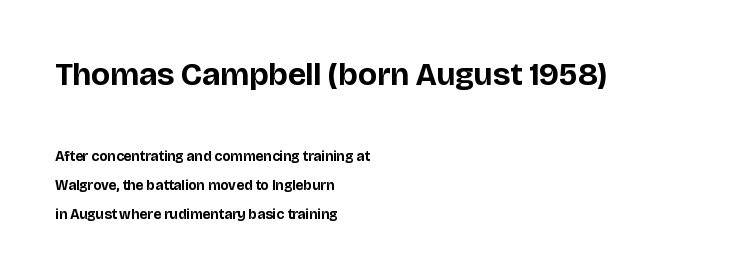
{"serif": "no", "italic": "no", "bold": "yes", "weight": "bold", "width": "normal", "stroke_contrast": "low", "x_height": "large", "monospaced": "no", "underline": "no", "align": "left", "line_spacing": "loose", "line_spacing_ratio": 2.07, "letter_spacing": "normal", "letter_spacing_em": 0.0, "larger_block": "first", "size_ratio": 2.29, "glyph_px": 32}
